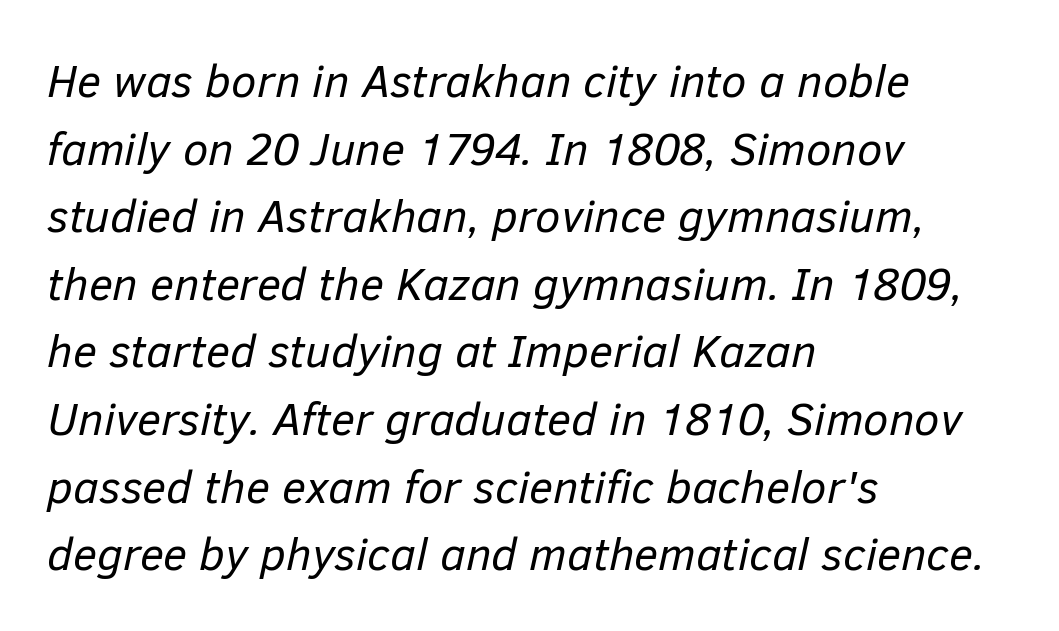
{"italic": "yes", "lean": "right", "slant_degrees": 12, "bold": "no", "weight": "regular", "width": "normal", "stroke_contrast": "low", "x_height": "medium", "monospaced": "no", "underline": "no", "align": "left", "line_spacing": "normal", "line_spacing_ratio": 1.47, "letter_spacing": "normal", "letter_spacing_em": 0.0, "glyph_px": 46}
